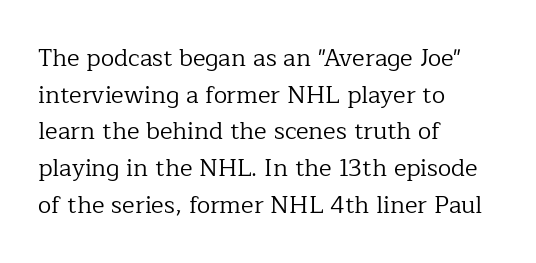
Standard letterfit; no display-style spreading of the glyphs. No chunkiness to these letters — they're not bold. This is roman type, the default non-slanted kind. Does the copy run flush right? No — it runs flush left.
